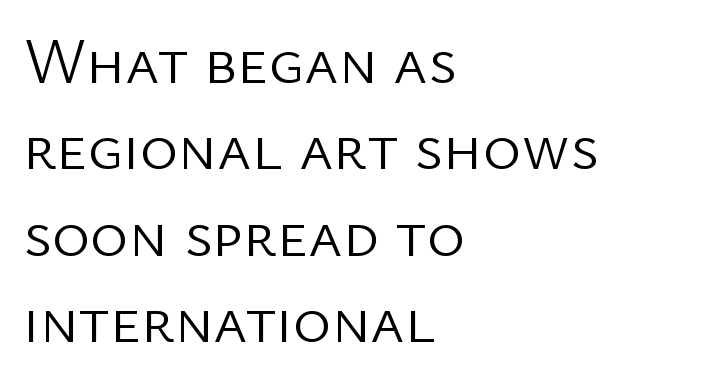
The image shows 65 px light sans-serif type, upright; set left-aligned, normal line spacing (1.33x), normal letter spacing, not underlined; low stroke contrast and a medium x-height.
